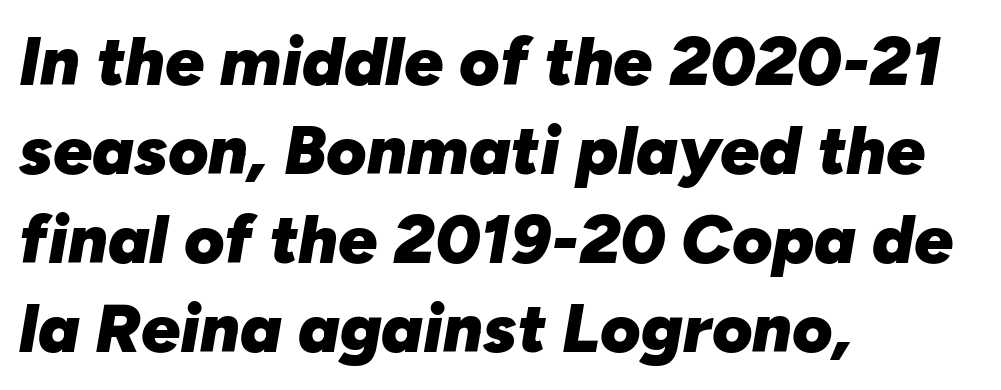
Q: Is the text bold? A: Yes.
Q: Is the text italic (slanted)? A: Yes, it leans right by about 10 degrees.
Q: Is the text underlined? A: No.
Q: How is the paragraph aligned? A: Left-aligned.
Q: Is the spacing between letters normal or unusually wide? A: Normal.
Q: Is the spacing between lines tight, normal or loose? A: Normal.
Q: Width (condensed, normal, or wide)? A: Normal.
Q: Stroke contrast? A: Low.
Q: x-height? A: Medium.
Q: Monospaced? A: No.
